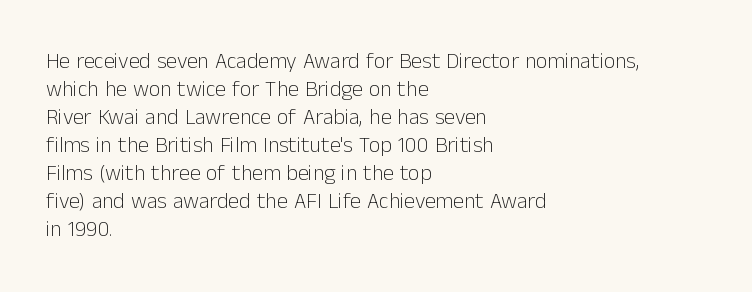
The image shows 22 px text type, upright; set left-aligned, normal line spacing (1.27x), normal letter spacing, not underlined.
